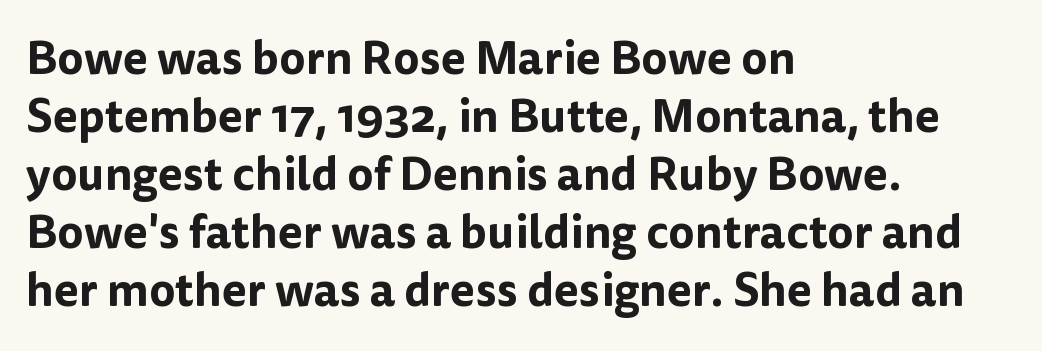
Each line starts at the same left margin while the right side varies. The type is set solid horizontally, with unmodified tracking. It's the straight-up-and-down kind of type. Each letter keeps its own natural width here, so spacing adapts to shape.
